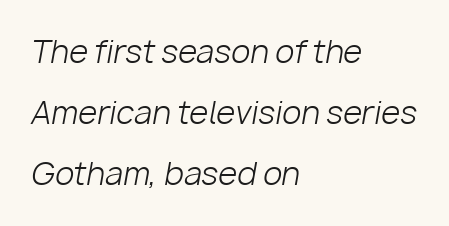
{"italic": "yes", "lean": "right", "slant_degrees": 10, "bold": "no", "weight": "light", "width": "normal", "stroke_contrast": "low", "x_height": "medium", "monospaced": "no", "underline": "no", "align": "left", "line_spacing": "loose", "line_spacing_ratio": 1.97, "letter_spacing": "normal", "letter_spacing_em": 0.0, "glyph_px": 31}
